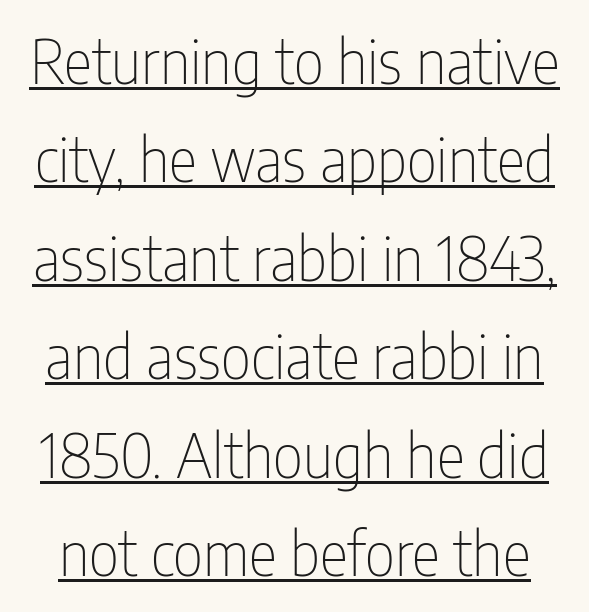
The image shows 60 px thin, condensed sans-serif type, upright; set normal line spacing (1.64x), normal letter spacing, underlined; low stroke contrast and a medium x-height.
